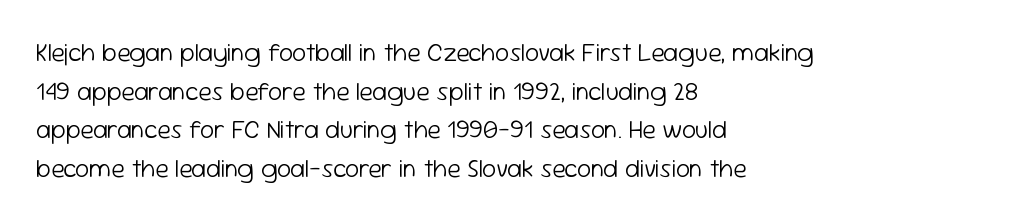
Q: Is the text bold? A: No.
Q: Is the text italic (slanted)? A: No, it is upright.
Q: Is the text underlined? A: No.
Q: How is the paragraph aligned? A: Left-aligned.
Q: Is the spacing between letters normal or unusually wide? A: Normal.
Q: Is the spacing between lines tight, normal or loose? A: Normal.
